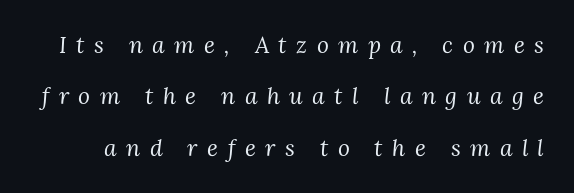
{"italic": "yes", "lean": "right", "slant_degrees": 3, "bold": "no", "underline": "no", "line_spacing": "loose", "line_spacing_ratio": 2.23, "letter_spacing": "wide", "letter_spacing_em": 0.41, "glyph_px": 23}
